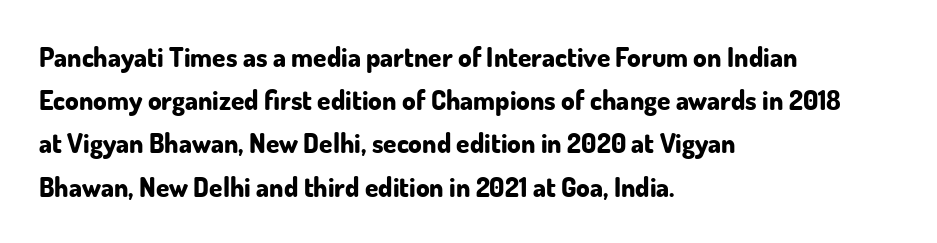
Q: Is the text bold? A: Yes.
Q: Is the text italic (slanted)? A: No, it is upright.
Q: Is the text underlined? A: No.
Q: How is the paragraph aligned? A: Left-aligned.
Q: Is the spacing between letters normal or unusually wide? A: Normal.
Q: Is the spacing between lines tight, normal or loose? A: Normal.
